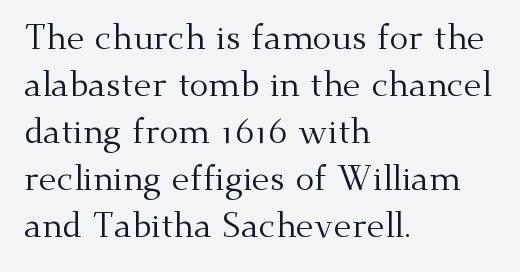
Q: Is the text bold? A: No.
Q: Is the text italic (slanted)? A: No, it is upright.
Q: Is the typeface a serif or a sans-serif typeface? A: Serif.
Q: Is the text underlined? A: No.
Q: How is the paragraph aligned? A: Left-aligned.
Q: Is the spacing between letters normal or unusually wide? A: Normal.
Q: Is the spacing between lines tight, normal or loose? A: Normal.
Q: Width (condensed, normal, or wide)? A: Normal.
Q: Stroke contrast? A: Medium.
Q: x-height? A: Small.
Q: Monospaced? A: No.
